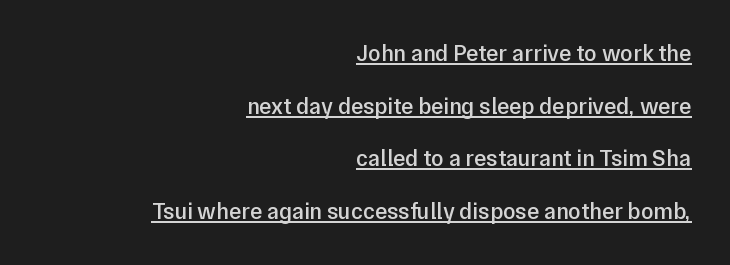
The image shows 23 px text type, upright; set right-aligned, loose line spacing (2.29x), normal letter spacing, underlined.
